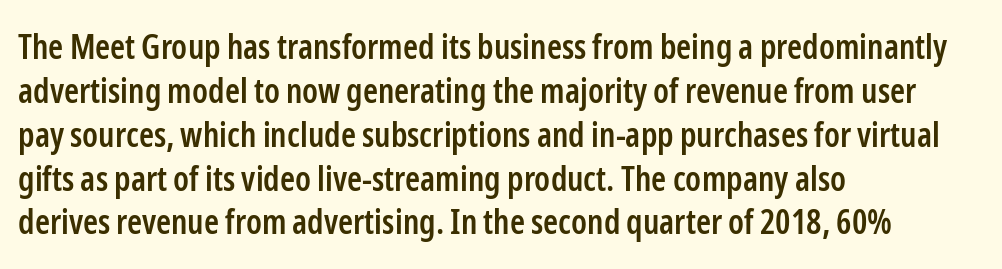
Q: Is the text bold? A: Semi-bold.
Q: Is the text italic (slanted)? A: No, it is upright.
Q: Is the typeface a serif or a sans-serif typeface? A: Sans-serif.
Q: Is the text underlined? A: No.
Q: How is the paragraph aligned? A: Left-aligned.
Q: Is the spacing between letters normal or unusually wide? A: Normal.
Q: Is the spacing between lines tight, normal or loose? A: Normal.
Q: Width (condensed, normal, or wide)? A: Condensed.
Q: Stroke contrast? A: Low.
Q: x-height? A: Medium.
Q: Monospaced? A: No.
